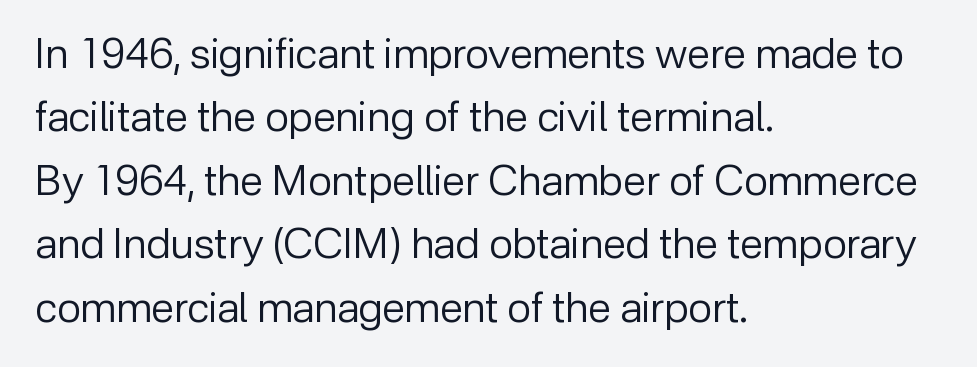
Do the characters align in a grid? No, the font is proportional. This reads as an unemphasized weight, regular at the heaviest. Reading down the block, your eye returns to a fixed left position each line. Characters remain perfectly vertical along every line.
